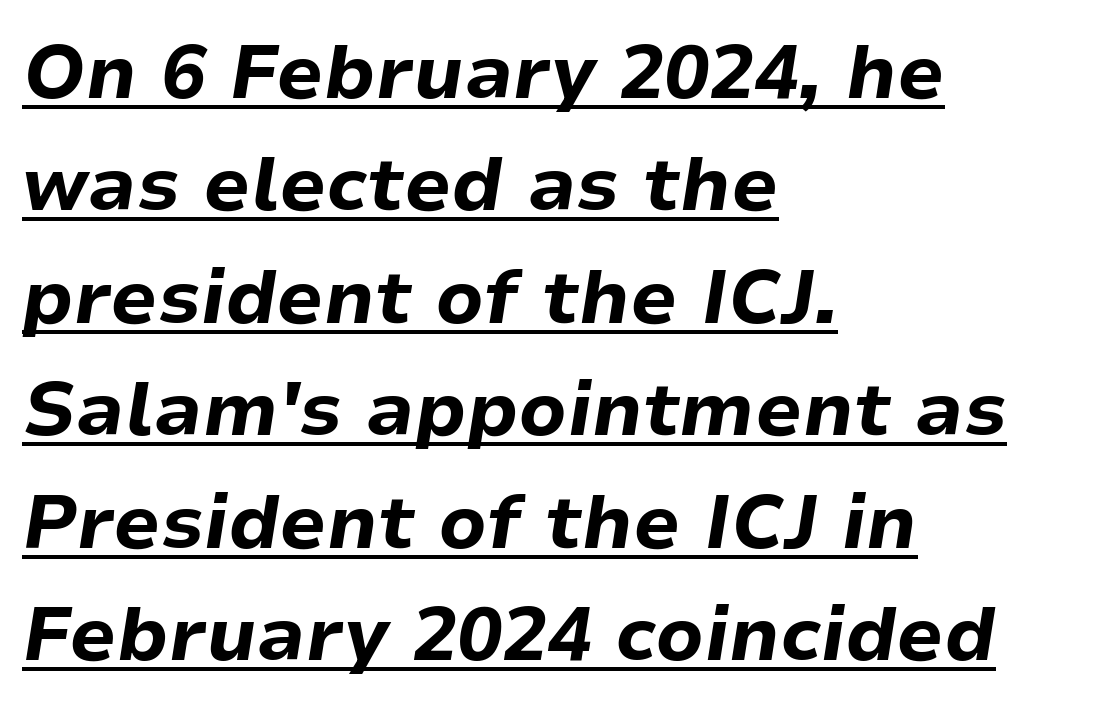
Q: Is the text bold? A: Yes.
Q: Is the text italic (slanted)? A: Yes, it leans right by about 9 degrees.
Q: Is the text underlined? A: Yes.
Q: How is the paragraph aligned? A: Left-aligned.
Q: Is the spacing between letters normal or unusually wide? A: Normal.
Q: Is the spacing between lines tight, normal or loose? A: Normal.
Q: Width (condensed, normal, or wide)? A: Normal.
Q: Stroke contrast? A: Low.
Q: x-height? A: Medium.
Q: Monospaced? A: No.
